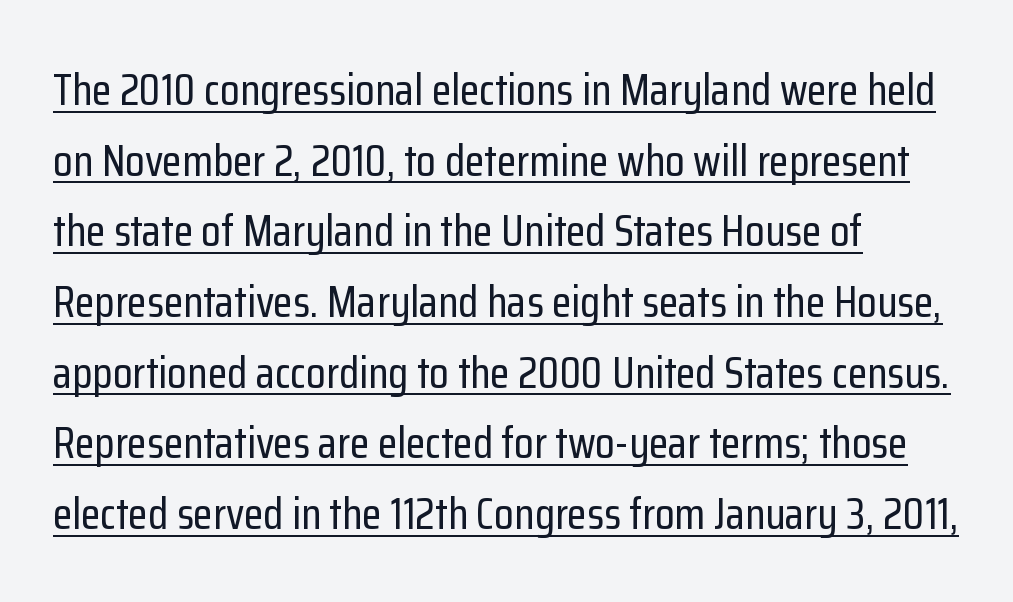
{"serif": "no", "italic": "no", "width": "condensed", "stroke_contrast": "low", "x_height": "medium", "monospaced": "no", "underline": "yes", "align": "left", "line_spacing": "normal", "line_spacing_ratio": 1.57, "letter_spacing": "normal", "letter_spacing_em": 0.0, "glyph_px": 45}
